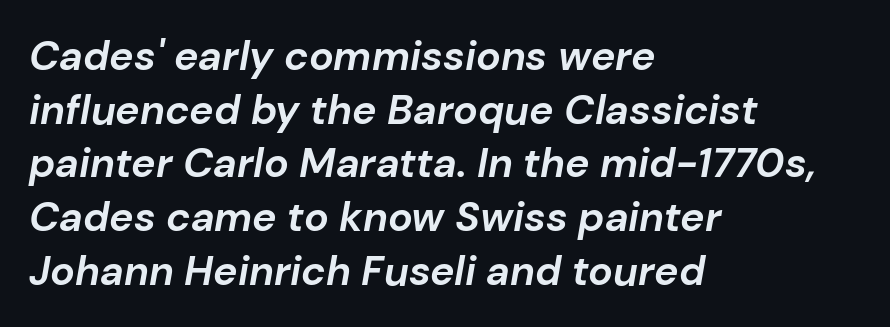
The image shows 41 px bold type, italic (leaning right); set left-aligned, normal line spacing (1.31x), normal letter spacing, not underlined; low stroke contrast and a medium x-height.
